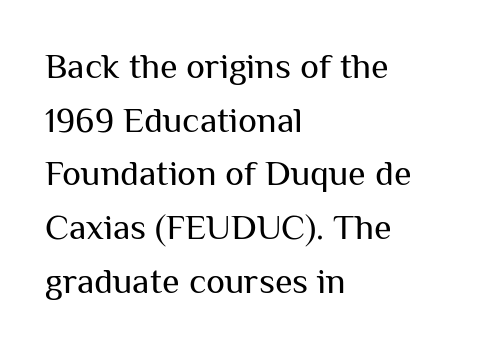
Q: Is the text bold? A: No.
Q: Is the text italic (slanted)? A: No, it is upright.
Q: Is the typeface a serif or a sans-serif typeface? A: Sans-serif.
Q: Is the text underlined? A: No.
Q: How is the paragraph aligned? A: Left-aligned.
Q: Is the spacing between letters normal or unusually wide? A: Normal.
Q: Is the spacing between lines tight, normal or loose? A: Normal.
Q: Width (condensed, normal, or wide)? A: Normal.
Q: Stroke contrast? A: Medium.
Q: x-height? A: Medium.
Q: Monospaced? A: No.
